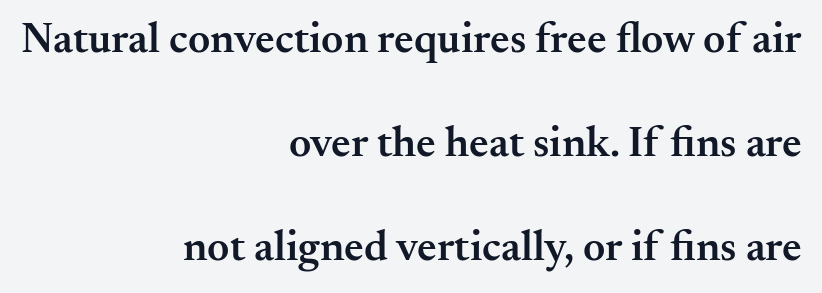
{"serif": "yes", "italic": "no", "bold": "semi", "weight": "semibold", "width": "normal", "stroke_contrast": "medium", "x_height": "small", "monospaced": "no", "underline": "no", "align": "right", "line_spacing": "loose", "line_spacing_ratio": 2.42, "letter_spacing": "normal", "letter_spacing_em": 0.0, "glyph_px": 43}
